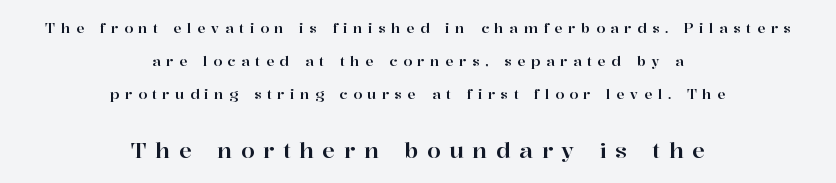
{"italic": "no", "underline": "no", "align": "center", "line_spacing": "loose", "line_spacing_ratio": 2.36, "letter_spacing": "wide", "letter_spacing_em": 0.39, "larger_block": "second", "size_ratio": 1.57, "glyph_px": 22}
